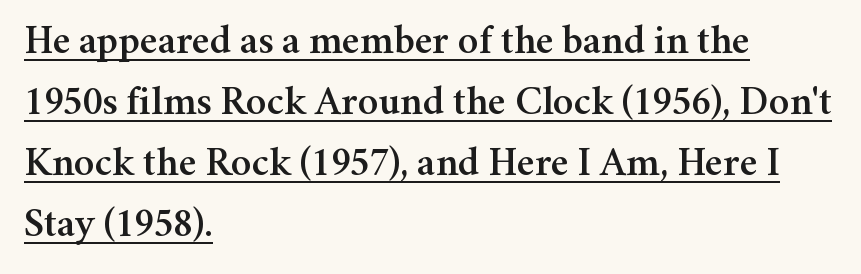
{"serif": "yes", "italic": "no", "width": "normal", "stroke_contrast": "medium", "x_height": "medium", "monospaced": "no", "underline": "yes", "align": "left", "line_spacing": "normal", "line_spacing_ratio": 1.49, "letter_spacing": "normal", "letter_spacing_em": 0.0, "glyph_px": 41}
